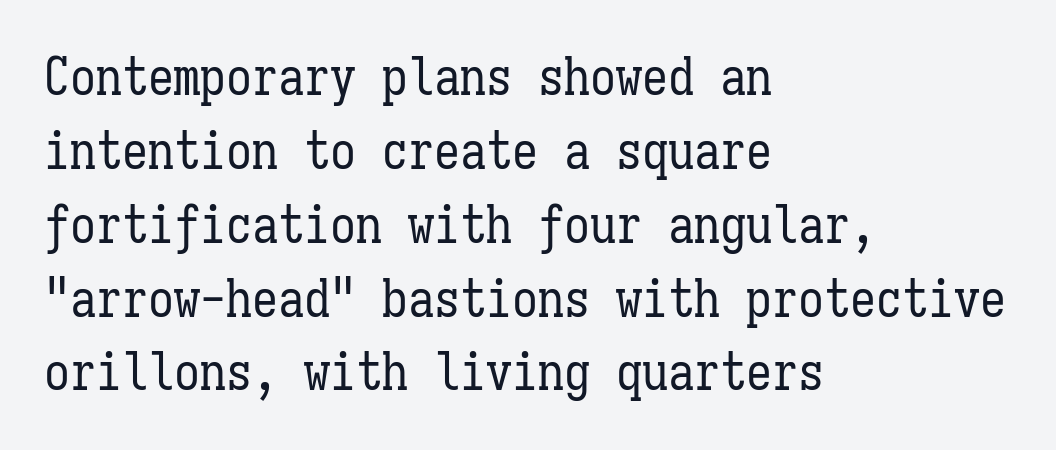
The rendering keeps characters at their native spacing. Regular leading. The letters march in equal steps, a hallmark of fixed-pitch type. No extra ink here — the face is not bold. Check the space under the baseline: it is left empty.
